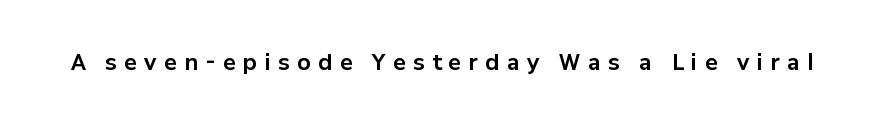
Q: Is the text bold? A: Yes.
Q: Is the text italic (slanted)? A: No, it is upright.
Q: Is the text underlined? A: No.
Q: Is the spacing between letters normal or unusually wide? A: Unusually wide.
